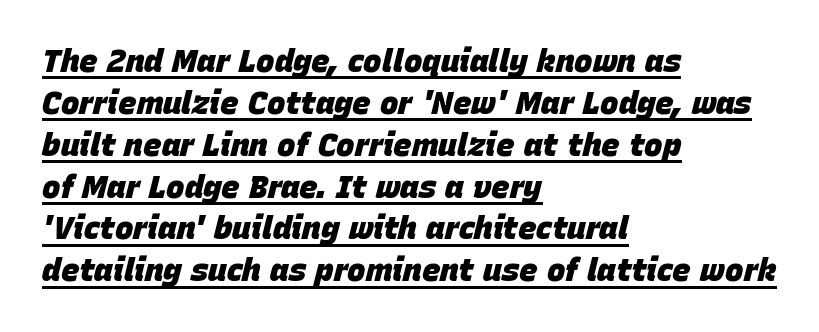
Visually the block forms a straight wall on the left and a jagged coastline on the right. Students, note that the glyphs here touch the page at normal intervals. Whoever set this chose a conventional vertical rhythm. The lettering tilts uniformly, giving the passage an italic look. Strong, thick strokes mark this as bold type.
